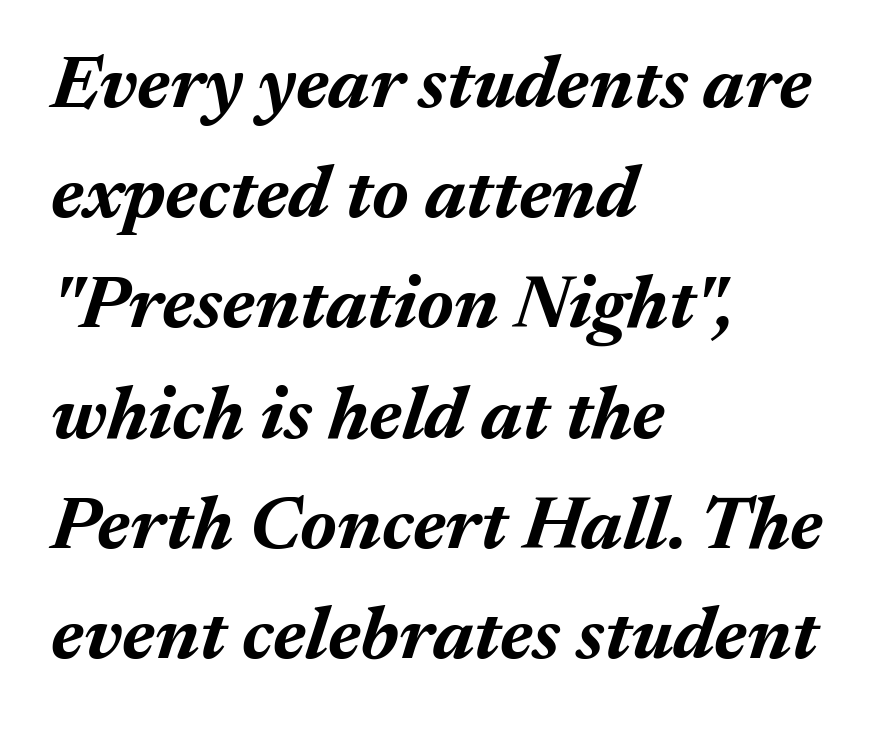
The image shows 75 px bold type, italic (leaning right); set left-aligned, normal line spacing (1.47x), normal letter spacing, not underlined; medium stroke contrast and a medium x-height.
